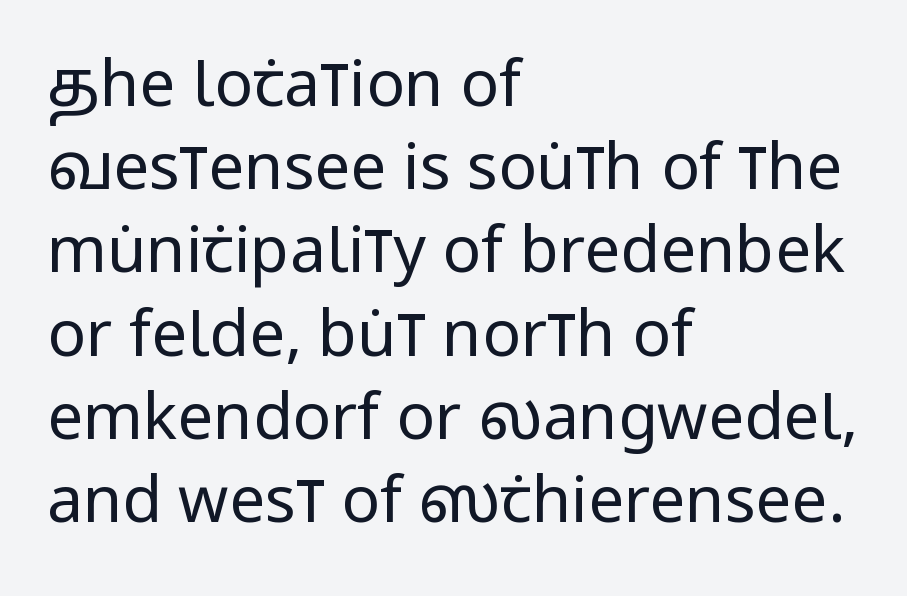
The image shows 64 px regular-weight, condensed sans-serif type, upright; set left-aligned, normal line spacing (1.3x), normal letter spacing, not underlined; low stroke contrast and a large x-height.
